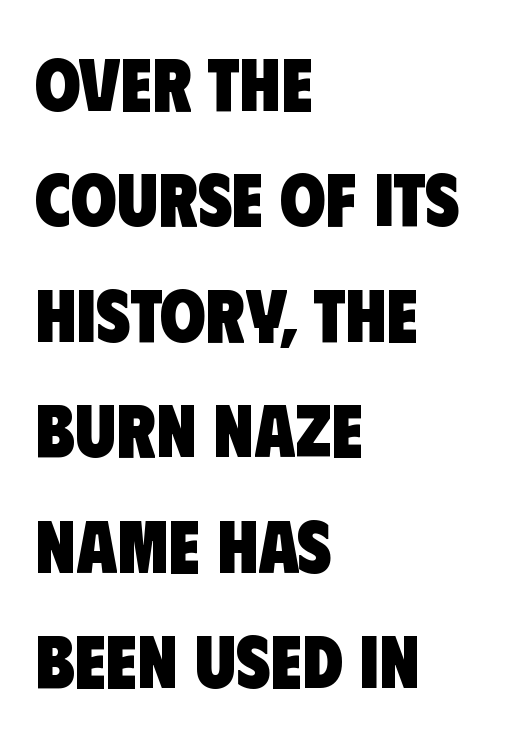
Typesetter's note: full bold, strokes at maximum text heaviness. The compositor pushed each line to the left boundary. The face used here is rendered with its standard letterfit. What's the leading like? Ordinary, nothing unusual.
